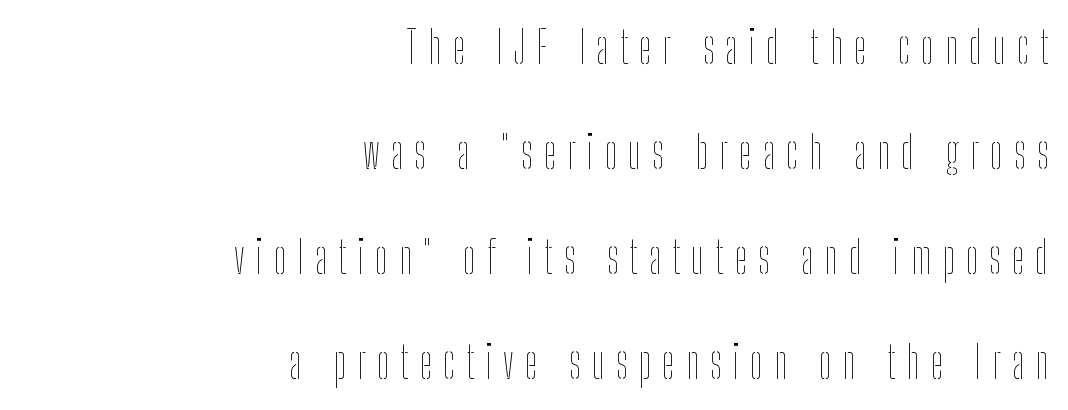
Q: Is the text bold? A: No.
Q: Is the text italic (slanted)? A: No, it is upright.
Q: Is the text underlined? A: No.
Q: How is the paragraph aligned? A: Right-aligned.
Q: Is the spacing between letters normal or unusually wide? A: Unusually wide.
Q: Is the spacing between lines tight, normal or loose? A: Loose.
Q: Width (condensed, normal, or wide)? A: Condensed.
Q: Stroke contrast? A: Low.
Q: x-height? A: Medium.
Q: Monospaced? A: No.
